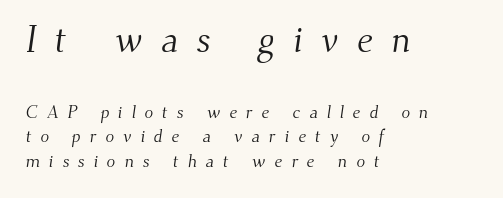
{"serif": "yes", "bold": "no", "weight": "light", "width": "normal", "stroke_contrast": "medium", "x_height": "small", "monospaced": "no", "underline": "no", "align": "left", "line_spacing": "normal", "line_spacing_ratio": 1.36, "letter_spacing": "wide", "letter_spacing_em": 0.49, "larger_block": "first", "size_ratio": 2.06, "glyph_px": 37}
